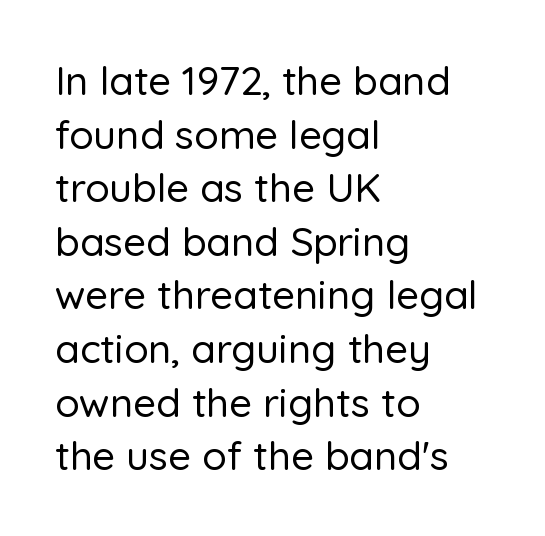
Whoever set this chose a conventional vertical rhythm. A typesetter would mark this as roman, not italic. Anything drawn beneath the words? Only blank space. Grotesque or geometric, the face here clearly has no serifs.
